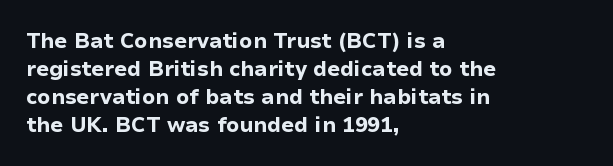
{"italic": "no", "bold": "yes", "underline": "no", "align": "left", "line_spacing": "normal", "line_spacing_ratio": 1.33, "letter_spacing": "normal", "letter_spacing_em": 0.0, "glyph_px": 21}
